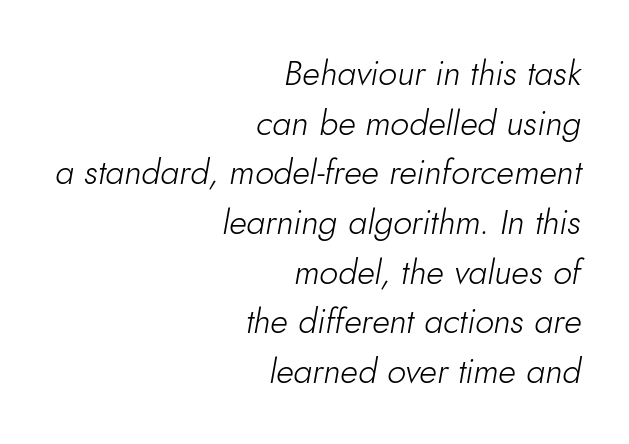
The image shows 34 px light type, italic (leaning right); set right-aligned, normal line spacing (1.46x), normal letter spacing, not underlined; low stroke contrast and a small x-height.
